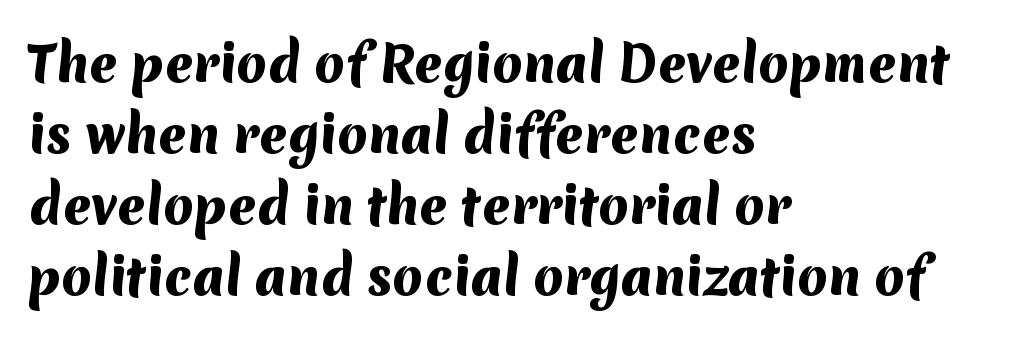
Q: Is the text bold? A: Yes.
Q: Is the typeface a serif or a sans-serif typeface? A: Sans-serif.
Q: Is the text underlined? A: No.
Q: How is the paragraph aligned? A: Left-aligned.
Q: Is the spacing between letters normal or unusually wide? A: Normal.
Q: Is the spacing between lines tight, normal or loose? A: Normal.
Q: Width (condensed, normal, or wide)? A: Normal.
Q: Stroke contrast? A: Medium.
Q: x-height? A: Medium.
Q: Monospaced? A: No.
